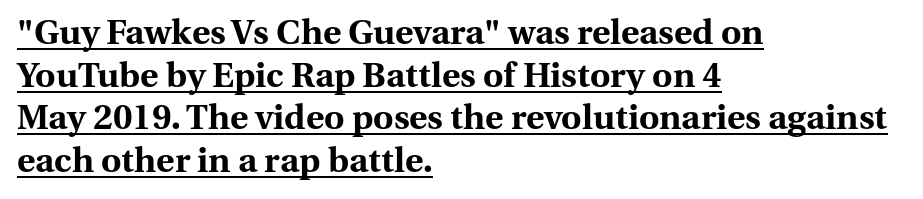
{"serif": "yes", "italic": "no", "bold": "yes", "weight": "bold", "width": "normal", "stroke_contrast": "medium", "x_height": "medium", "monospaced": "no", "underline": "yes", "align": "left", "line_spacing_ratio": 1.22, "letter_spacing": "normal", "letter_spacing_em": 0.0, "glyph_px": 35}
